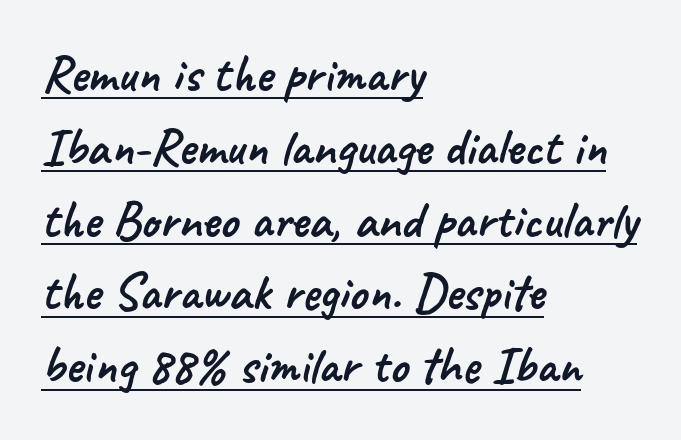
The image shows 52 px sans-serif type; set left-aligned, normal line spacing (1.4x), normal letter spacing, underlined; low stroke contrast and a small x-height.
